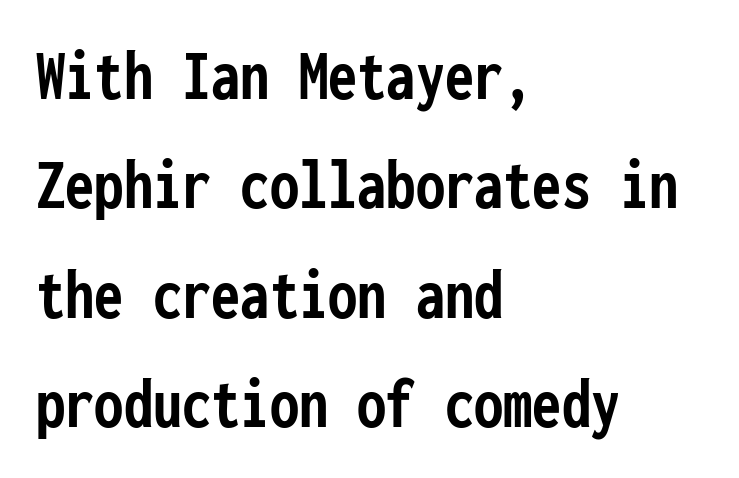
The image shows 73 px semibold, condensed sans-serif type, upright, monospaced; set left-aligned, normal line spacing (1.5x), normal letter spacing, not underlined; low stroke contrast and a medium x-height.
